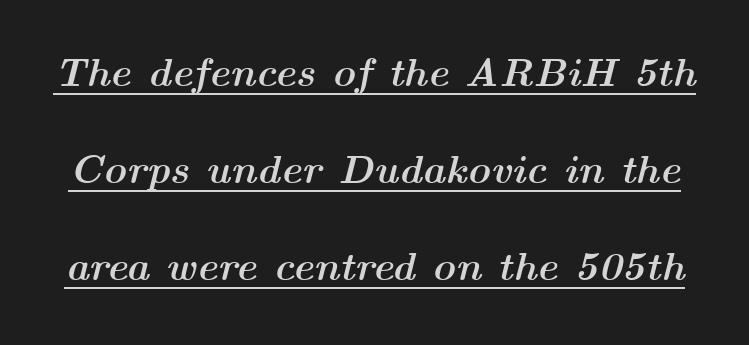
The image shows 40 px semibold, wide type, italic (leaning right); set loose line spacing (2.42x), normal letter spacing, underlined; medium stroke contrast and a medium x-height.
